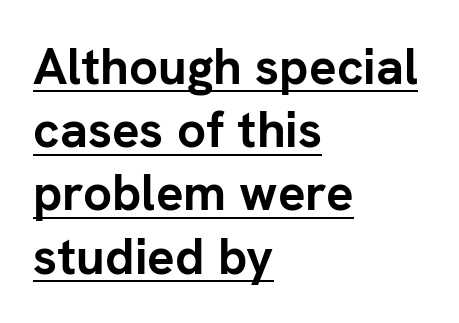
{"serif": "no", "italic": "no", "bold": "yes", "weight": "semibold", "width": "normal", "stroke_contrast": "low", "x_height": "medium", "monospaced": "no", "underline": "yes", "align": "left", "line_spacing_ratio": 1.24, "letter_spacing": "normal", "letter_spacing_em": 0.0, "glyph_px": 51}
